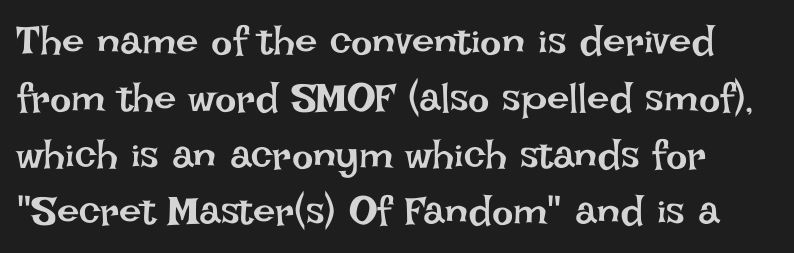
Q: Is the text bold? A: No.
Q: Is the text italic (slanted)? A: No, it is upright.
Q: Is the text underlined? A: No.
Q: Is the spacing between letters normal or unusually wide? A: Normal.
Q: Is the spacing between lines tight, normal or loose? A: Normal.
Q: Width (condensed, normal, or wide)? A: Normal.
Q: Stroke contrast? A: Low.
Q: x-height? A: Large.
Q: Monospaced? A: No.
